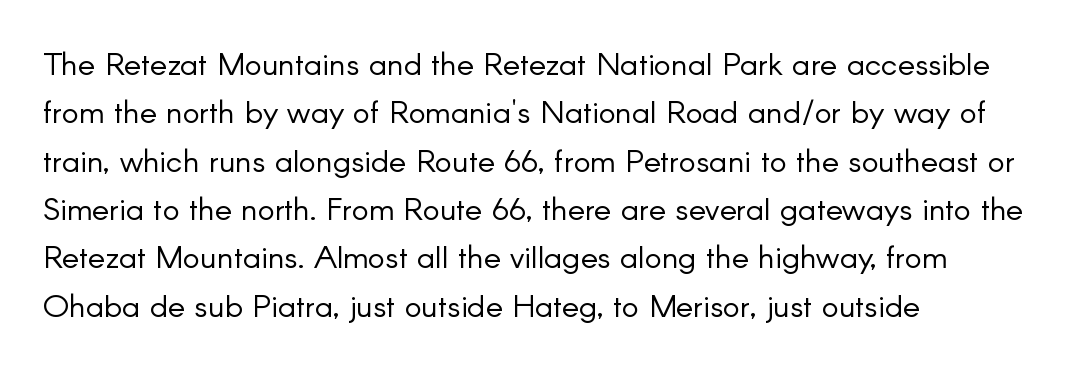
{"serif": "no", "italic": "no", "bold": "no", "weight": "light", "width": "normal", "stroke_contrast": "low", "x_height": "small", "monospaced": "no", "underline": "no", "align": "left", "line_spacing": "normal", "line_spacing_ratio": 1.51, "letter_spacing": "normal", "letter_spacing_em": 0.0, "glyph_px": 32}
